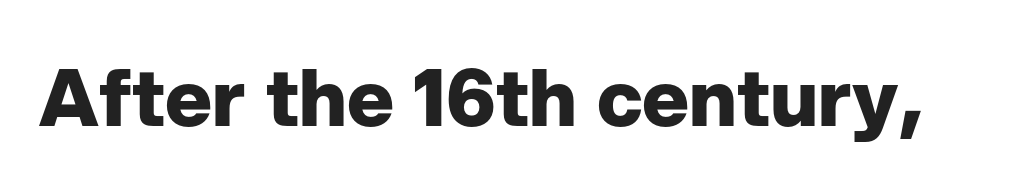
{"serif": "no", "italic": "no", "bold": "yes", "weight": "heavy", "width": "normal", "stroke_contrast": "low", "x_height": "medium", "monospaced": "no", "underline": "no", "letter_spacing": "normal", "letter_spacing_em": 0.0, "glyph_px": 79}
